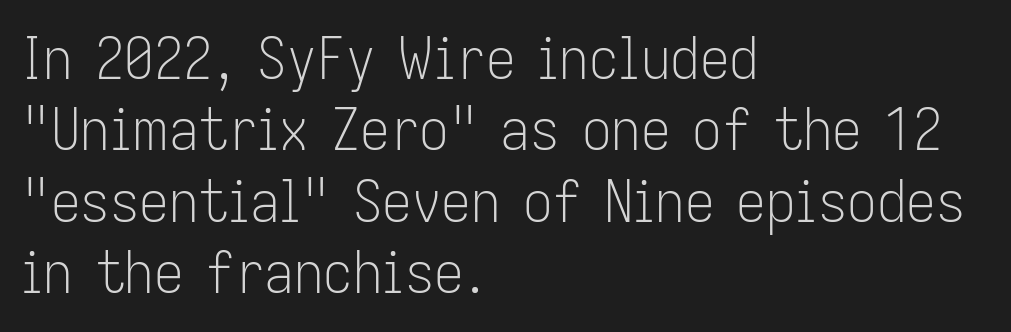
The image shows 59 px light, condensed sans-serif type, upright; set left-aligned, line spacing 1.21x, normal letter spacing, not underlined; low stroke contrast and a medium x-height.
